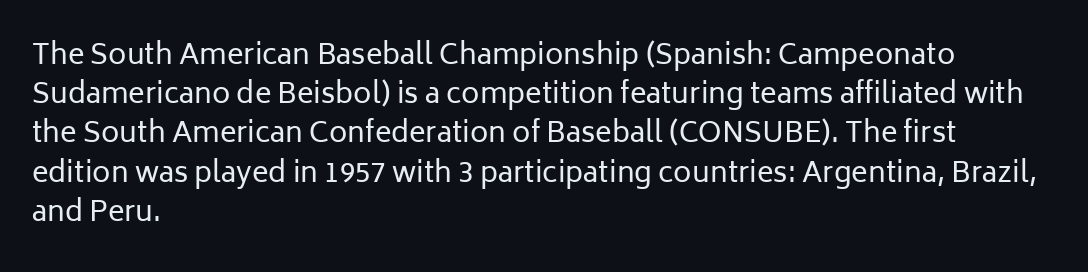
The image shows 28 px regular-weight sans-serif type, upright; set left-aligned, normal line spacing (1.4x), normal letter spacing, not underlined; low stroke contrast and a medium x-height.
